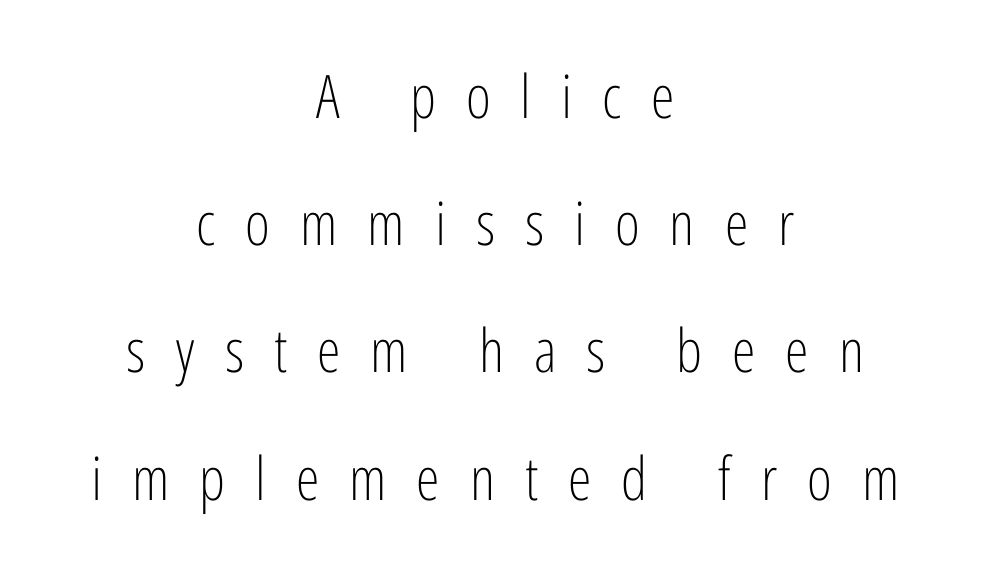
Do the characters align in a grid? No, the font is proportional. Horizontal bands of white between lines are thick stripes. The axis of the letterforms is exactly vertical. The rag falls on both sides of this text block equally. The font sits on the lighter half of the weight spectrum, regular included. Check where the strokes stop: nothing finishes them off — pure sans.
